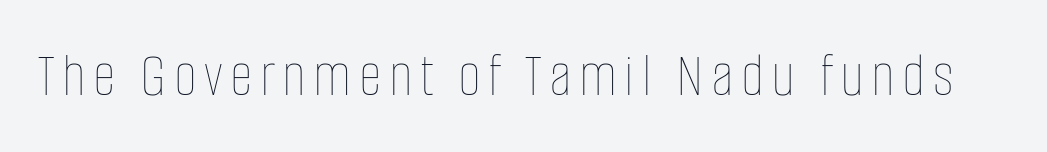
The image shows 63 px thin, condensed type, upright; set not underlined; low stroke contrast and a large x-height.
